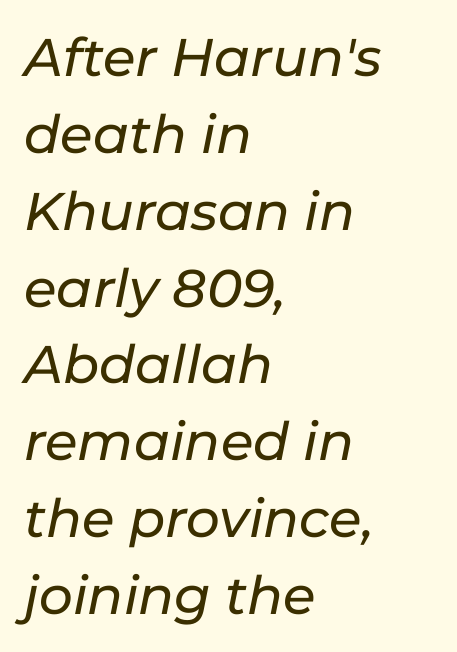
The image shows 53 px text type, italic (leaning right); set left-aligned, normal line spacing (1.45x), normal letter spacing, not underlined; low stroke contrast and a medium x-height.
